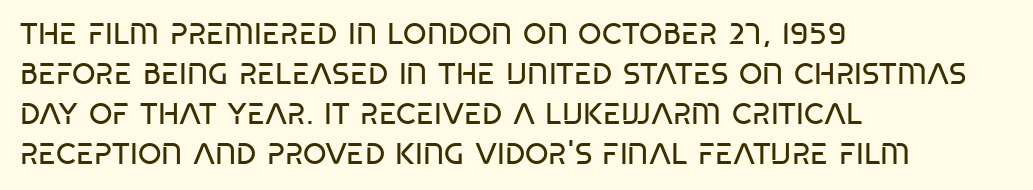
The image shows 30 px regular-weight, condensed sans-serif type; set left-aligned, normal line spacing (1.33x), normal letter spacing, not underlined; low stroke contrast and a large x-height.
